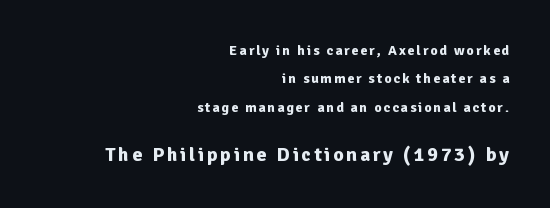
The image shows 20 px bold type, upright; set right-aligned, loose line spacing (2.02x), not underlined; the second (bottom) block is 1.43x larger.
